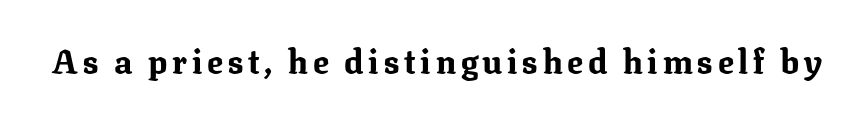
The image shows 33 px bold serif type, upright; set not underlined; medium stroke contrast and a medium x-height.
